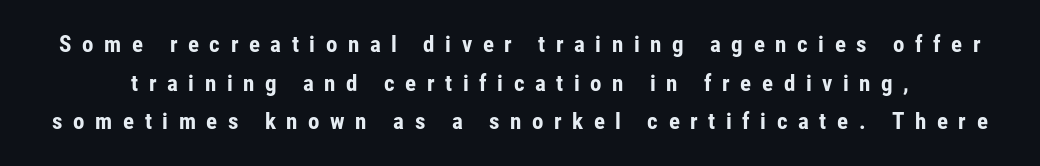
Q: Is the text bold? A: Yes.
Q: Is the text italic (slanted)? A: No, it is upright.
Q: Is the text underlined? A: No.
Q: Is the spacing between letters normal or unusually wide? A: Unusually wide.
Q: Is the spacing between lines tight, normal or loose? A: Normal.
